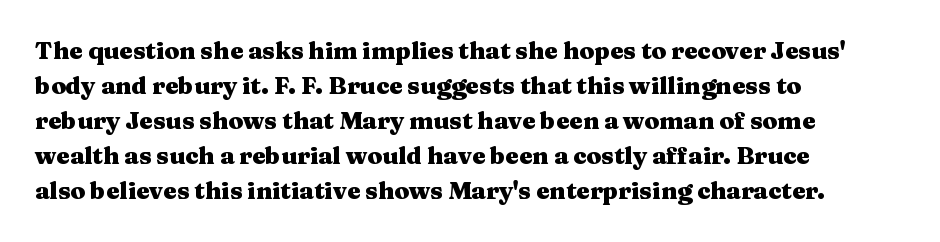
The image shows 24 px bold type, upright; set left-aligned, normal line spacing (1.46x), normal letter spacing, not underlined.
